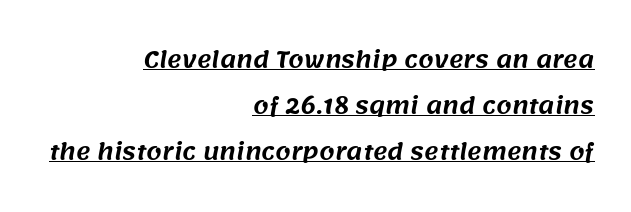
Leftover space on each line is placed entirely before the opening word. The passage shown stacks its lines with a broad gap. Decoration check: the copy is underlined. This sample uses plain, unmodified letter spacing.
